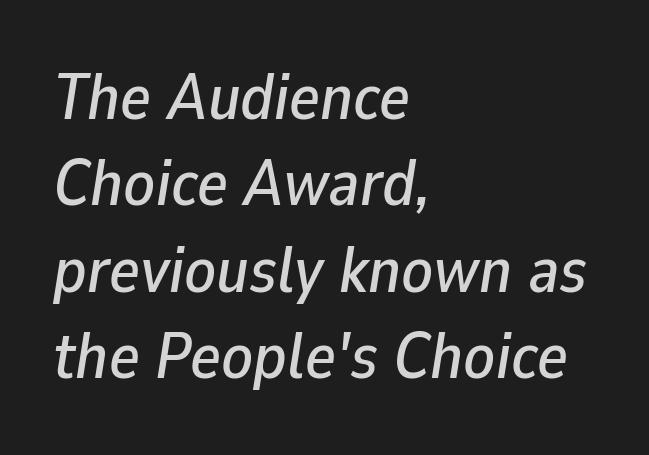
Q: Is the text italic (slanted)? A: Yes, it leans right by about 9 degrees.
Q: Is the text underlined? A: No.
Q: How is the paragraph aligned? A: Left-aligned.
Q: Is the spacing between letters normal or unusually wide? A: Normal.
Q: Is the spacing between lines tight, normal or loose? A: Normal.
Q: Width (condensed, normal, or wide)? A: Normal.
Q: Stroke contrast? A: Low.
Q: x-height? A: Medium.
Q: Monospaced? A: No.
